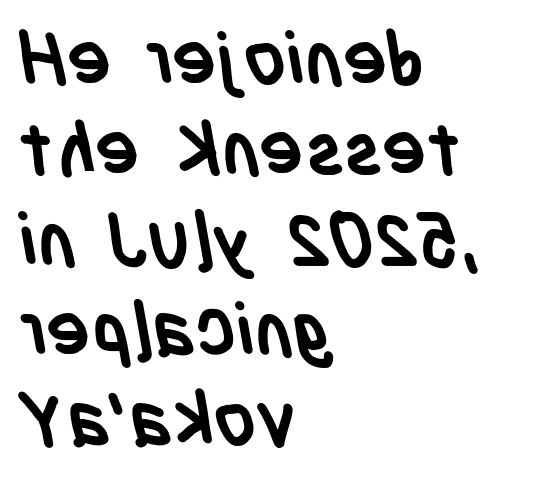
{"serif": "no", "bold": "yes", "weight": "semibold", "width": "condensed", "stroke_contrast": "low", "x_height": "large", "monospaced": "no", "underline": "no", "align": "left", "line_spacing_ratio": 1.22, "letter_spacing": "normal", "letter_spacing_em": 0.0, "glyph_px": 74}
